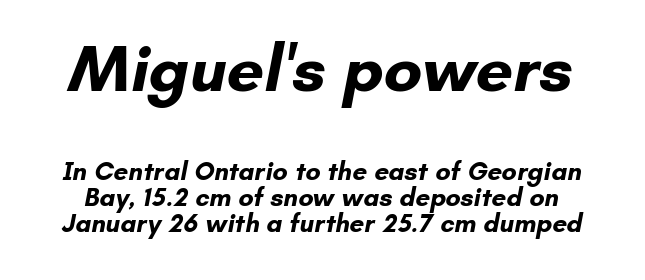
Q: Is the text bold? A: Yes.
Q: Is the typeface a serif or a sans-serif typeface? A: Sans-serif.
Q: Is the text underlined? A: No.
Q: Is the spacing between letters normal or unusually wide? A: Normal.
Q: Is the spacing between lines tight, normal or loose? A: Tight.
Q: Which block of text is set in a larger size, the first (top) or the second (bottom)? A: The first (top) one.
Q: Width (condensed, normal, or wide)? A: Normal.
Q: Stroke contrast? A: Low.
Q: x-height? A: Small.
Q: Monospaced? A: No.
